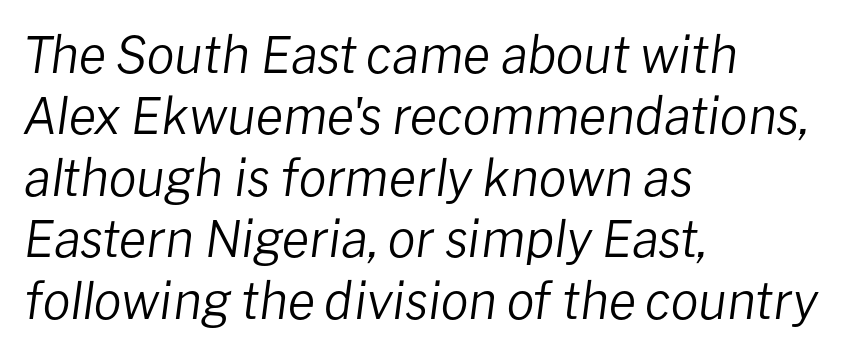
A typesetter would call this proportional, since set widths differ per character. This is oblique type, the kind used for emphasis or titles. Words appear dense and cohesive because spacing is normal. The passage is arranged the way most books set body copy — flush left.
